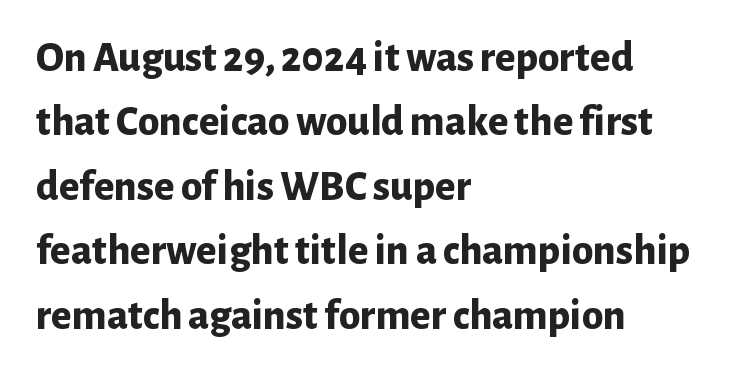
{"serif": "no", "italic": "no", "bold": "yes", "weight": "bold", "width": "normal", "stroke_contrast": "low", "x_height": "medium", "monospaced": "no", "underline": "no", "align": "left", "line_spacing": "normal", "line_spacing_ratio": 1.5, "letter_spacing": "normal", "letter_spacing_em": 0.0, "glyph_px": 43}
